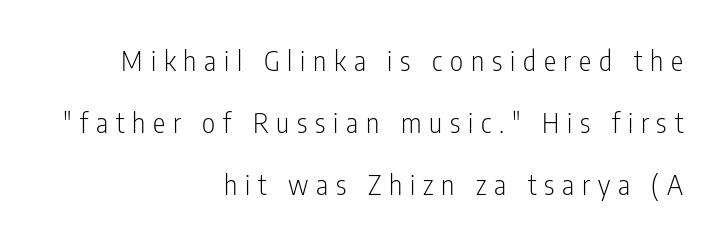
Compared with typical paragraphs, the rows here are farther apart. Letters rest on an invisible, unmarked baseline. This is not heavy type; no bold has been used. Notice how the passage keeps a crisp vertical edge on the right only. The horizontal fit of the characters is loose and conspicuously gappy.
